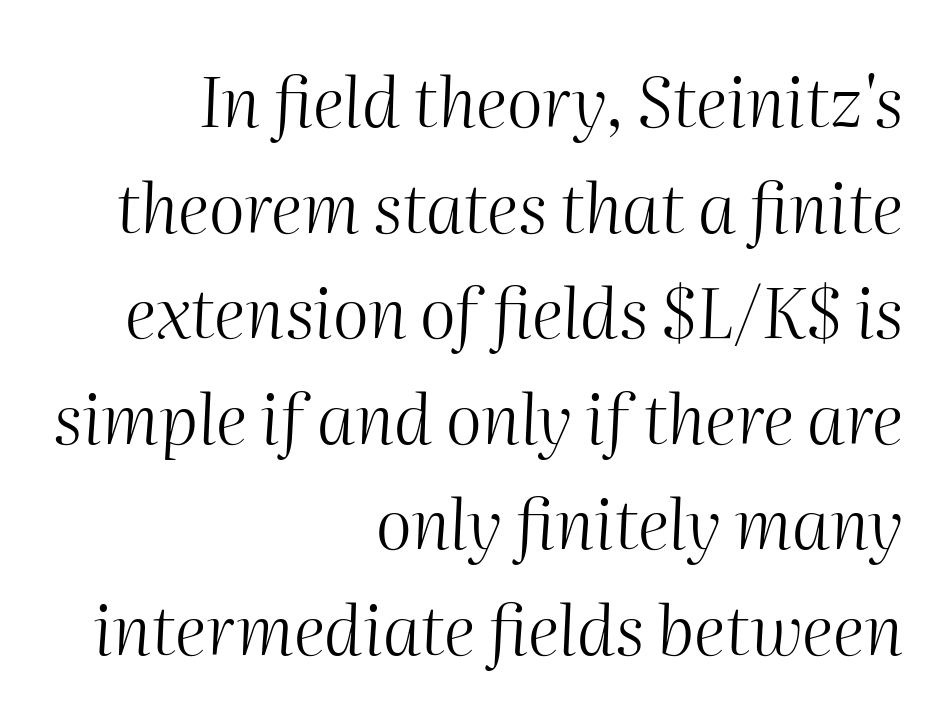
Q: Is the text bold? A: No.
Q: Is the text italic (slanted)? A: Yes, it leans right by about 2 degrees.
Q: Is the text underlined? A: No.
Q: How is the paragraph aligned? A: Right-aligned.
Q: Is the spacing between letters normal or unusually wide? A: Normal.
Q: Is the spacing between lines tight, normal or loose? A: Normal.
Q: Width (condensed, normal, or wide)? A: Normal.
Q: Stroke contrast? A: Medium.
Q: x-height? A: Medium.
Q: Monospaced? A: No.
